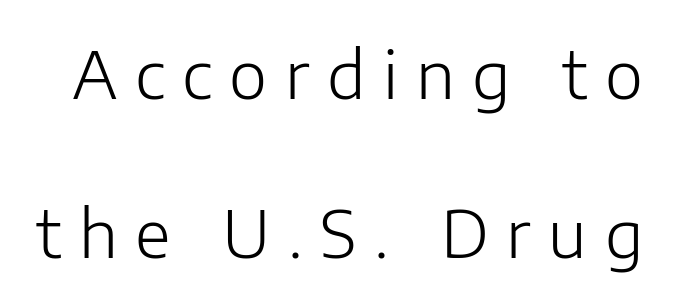
Q: Is the text bold? A: No.
Q: Is the text italic (slanted)? A: No, it is upright.
Q: Is the typeface a serif or a sans-serif typeface? A: Sans-serif.
Q: Is the text underlined? A: No.
Q: Is the spacing between letters normal or unusually wide? A: Unusually wide.
Q: Is the spacing between lines tight, normal or loose? A: Loose.
Q: Width (condensed, normal, or wide)? A: Normal.
Q: Stroke contrast? A: Low.
Q: x-height? A: Medium.
Q: Monospaced? A: No.
